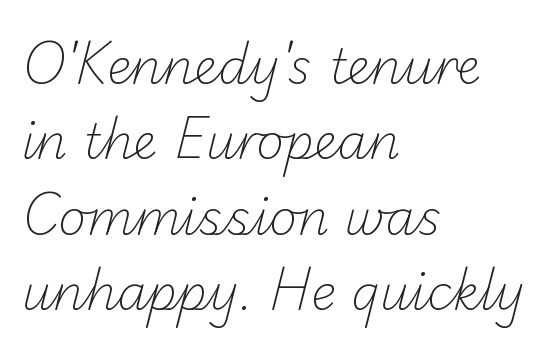
The image shows 48 px light sans-serif type; set left-aligned, normal line spacing (1.57x), normal letter spacing, not underlined; low stroke contrast and a small x-height.
